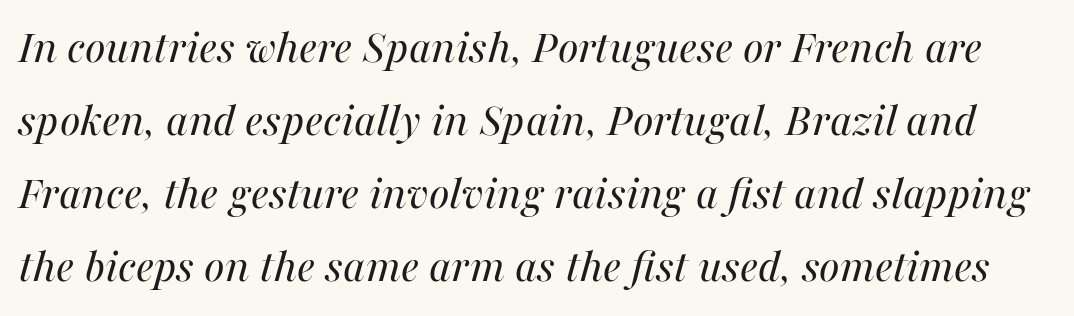
Each letter keeps its own natural width here, so spacing adapts to shape. A light-to-regular cut is what we see here. Notice how the stems are inclined rather than vertical — that's the hallmark of italics. The zone under the glyphs is completely vacant. Characters follow at the spacing the type designer built in. What's the leading like? Ordinary, nothing unusual.
